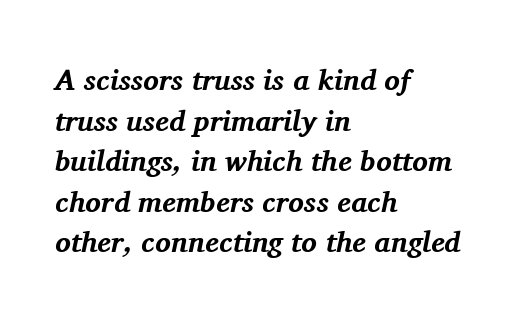
Q: Is the text bold? A: Yes.
Q: Is the text italic (slanted)? A: Yes, it leans right by about 11 degrees.
Q: Is the typeface a serif or a sans-serif typeface? A: Serif.
Q: Is the text underlined? A: No.
Q: How is the paragraph aligned? A: Left-aligned.
Q: Is the spacing between letters normal or unusually wide? A: Normal.
Q: Is the spacing between lines tight, normal or loose? A: Normal.
Q: Width (condensed, normal, or wide)? A: Normal.
Q: Stroke contrast? A: Medium.
Q: x-height? A: Medium.
Q: Monospaced? A: No.
